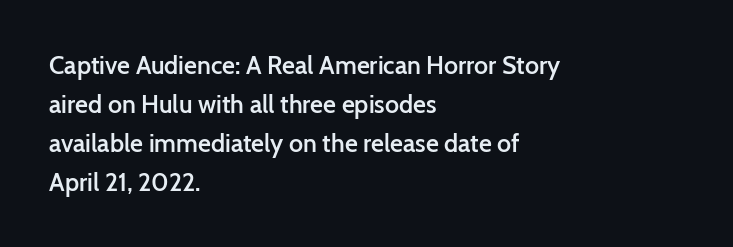
Nope, not italic — everything's standing straight. Semibold letterforms, between regular and bold. A typesetter would call this leading conventional body-copy spacing. Any mark beneath the type? The region is blank. The rendering anchors every line to the left-hand side. Letter spacing: default.
